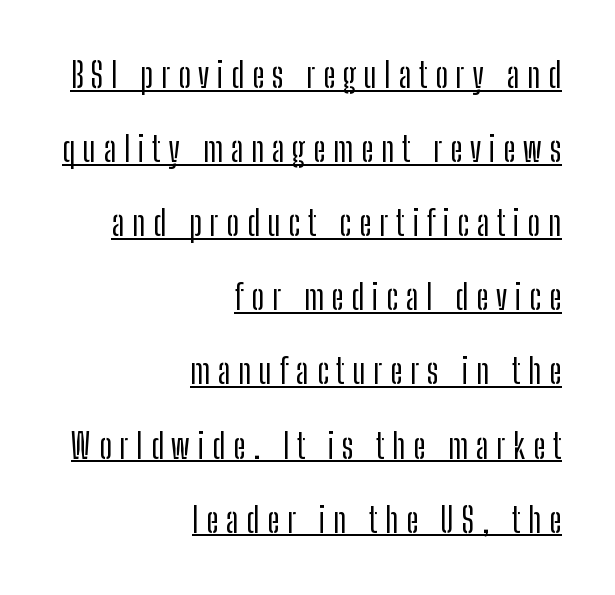
Q: Is the text italic (slanted)? A: No, it is upright.
Q: Is the typeface a serif or a sans-serif typeface? A: Sans-serif.
Q: Is the text underlined? A: Yes.
Q: How is the paragraph aligned? A: Right-aligned.
Q: Is the spacing between letters normal or unusually wide? A: Unusually wide.
Q: Is the spacing between lines tight, normal or loose? A: Loose.
Q: Width (condensed, normal, or wide)? A: Condensed.
Q: Stroke contrast? A: Low.
Q: x-height? A: Medium.
Q: Monospaced? A: No.
